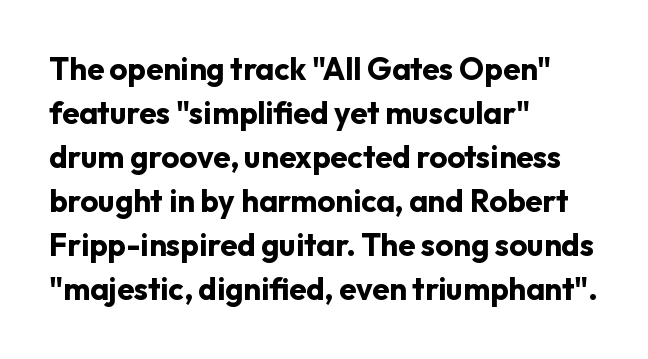
The image shows 31 px bold sans-serif type, upright; set left-aligned, normal line spacing (1.42x), normal letter spacing, not underlined; low stroke contrast and a medium x-height.
